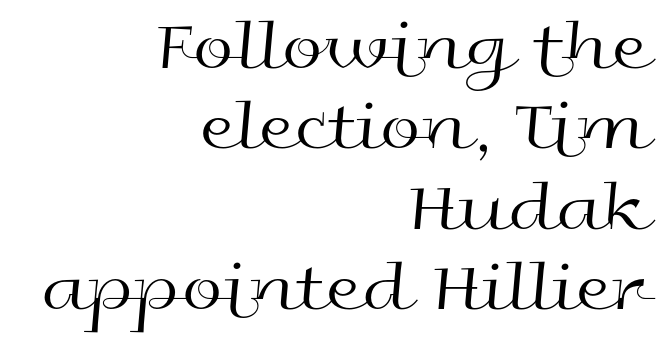
Baseline-to-baseline distance is barely more than the letter height. If you drew a ruler down the right edge, every line would touch it. Regarding serifs, this sample does without them. Students, note that the glyphs here touch the page at normal intervals. The face looks like a standard text weight, possibly lighter.
